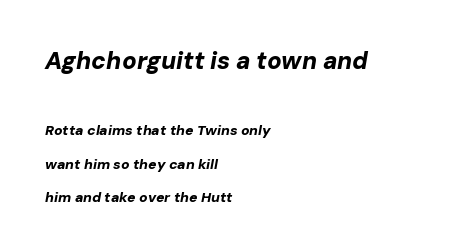
{"italic": "yes", "lean": "right", "slant_degrees": 10, "bold": "yes", "underline": "no", "align": "left", "line_spacing": "loose", "line_spacing_ratio": 2.38, "letter_spacing": "normal", "letter_spacing_em": 0.0, "larger_block": "first", "size_ratio": 1.71, "glyph_px": 24}
